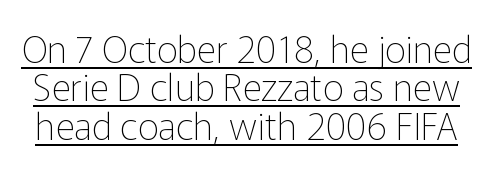
{"serif": "no", "italic": "no", "bold": "no", "weight": "thin", "width": "normal", "stroke_contrast": "low", "x_height": "medium", "monospaced": "no", "underline": "yes", "line_spacing": "tight", "line_spacing_ratio": 1.04, "letter_spacing": "normal", "letter_spacing_em": 0.0, "glyph_px": 37}
